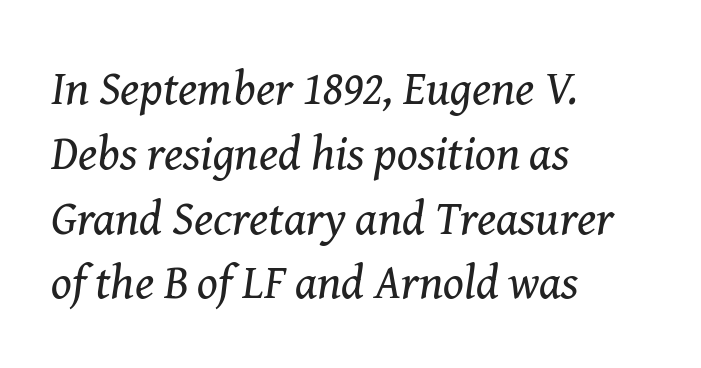
The image shows 48 px regular-weight serif type, italic (leaning right); set left-aligned, normal line spacing (1.35x), normal letter spacing, not underlined; medium stroke contrast and a medium x-height.
